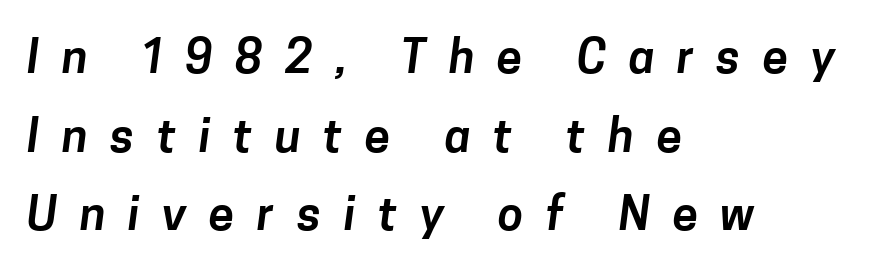
The image shows 46 px sans-serif type; set left-aligned, line spacing 1.71x, unusually wide letter spacing (+0.49 em), not underlined; low stroke contrast and a medium x-height.
